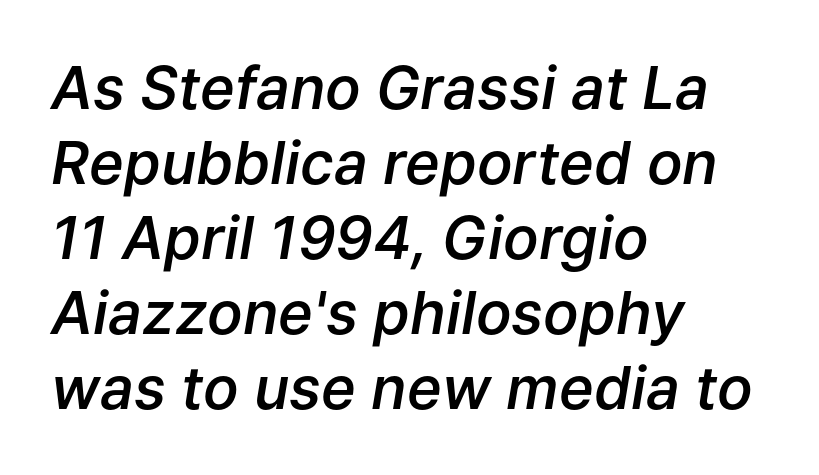
The image shows 59 px semibold type, italic (leaning right); set left-aligned, normal line spacing (1.27x), normal letter spacing, not underlined; low stroke contrast and a medium x-height.
